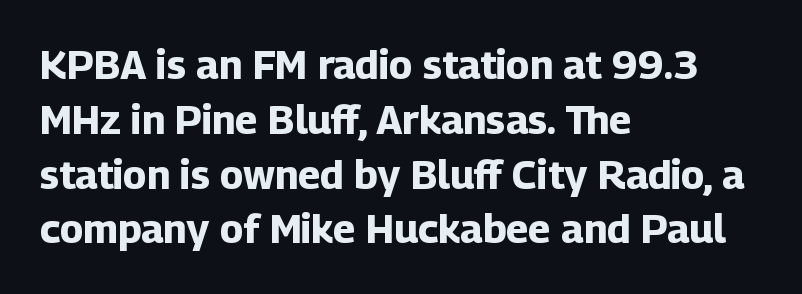
Q: Is the text bold? A: Yes.
Q: Is the text italic (slanted)? A: No, it is upright.
Q: Is the typeface a serif or a sans-serif typeface? A: Sans-serif.
Q: Is the text underlined? A: No.
Q: How is the paragraph aligned? A: Left-aligned.
Q: Is the spacing between letters normal or unusually wide? A: Normal.
Q: Is the spacing between lines tight, normal or loose? A: Normal.
Q: Width (condensed, normal, or wide)? A: Normal.
Q: Stroke contrast? A: Low.
Q: x-height? A: Medium.
Q: Monospaced? A: No.
